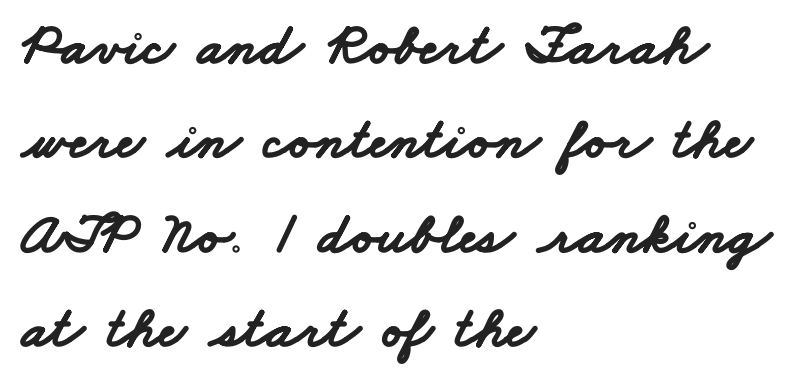
{"serif": "no", "bold": "yes", "weight": "bold", "width": "wide", "stroke_contrast": "low", "x_height": "small", "monospaced": "no", "underline": "no", "align": "left", "line_spacing": "normal", "line_spacing_ratio": 1.6, "letter_spacing": "normal", "letter_spacing_em": 0.0, "glyph_px": 59}
